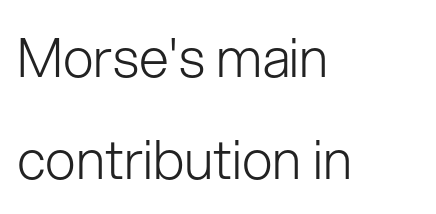
Q: Is the text bold? A: No.
Q: Is the text italic (slanted)? A: No, it is upright.
Q: Is the typeface a serif or a sans-serif typeface? A: Sans-serif.
Q: Is the text underlined? A: No.
Q: How is the paragraph aligned? A: Left-aligned.
Q: Is the spacing between letters normal or unusually wide? A: Normal.
Q: Width (condensed, normal, or wide)? A: Normal.
Q: Stroke contrast? A: Low.
Q: x-height? A: Medium.
Q: Monospaced? A: No.
